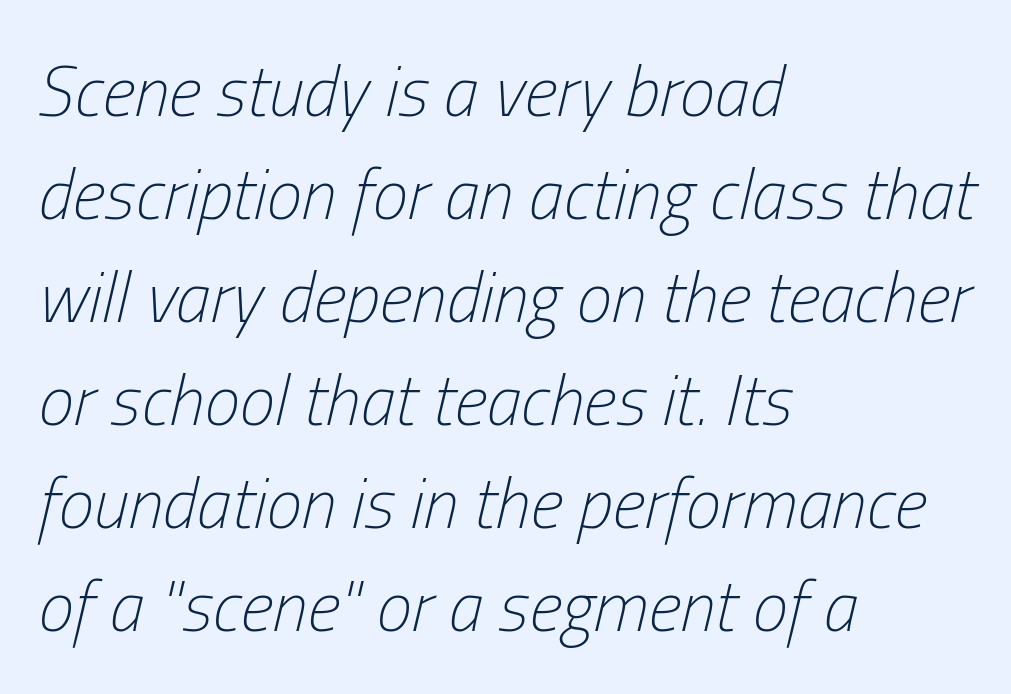
The area under the type is left untouched. Tracking value appears to be zero — textbook default spacing. Vertical spacing — default. The rendering uses natural spacing where letterforms have individual widths. It's the slanting kind of type.
